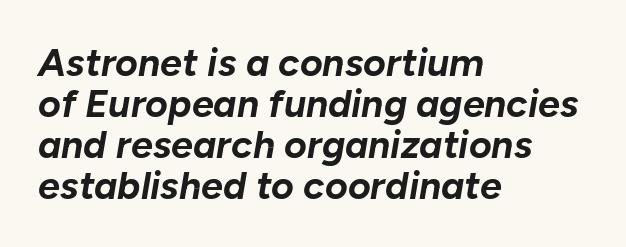
The image shows 39 px bold type, italic (leaning right); set left-aligned, tight line spacing (1.05x), normal letter spacing, not underlined; low stroke contrast and a medium x-height.
